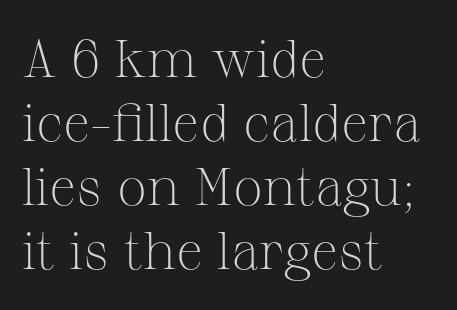
You can tell it's not italic because the verticals are truly vertical. A serif font was chosen for this passage. Is the stroke heavy? The answer is a plain regular-or-lighter. The lines are quadded left. Tracking here is standard; glyphs follow each other at the usual distance. A typesetter would call this proportional, since set widths differ per character.
